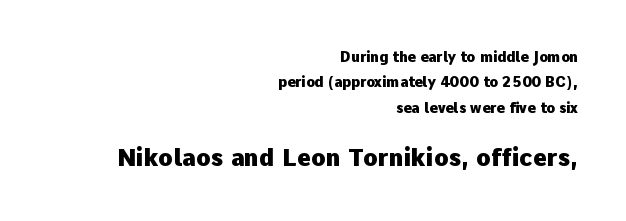
The image shows 24 px bold type, upright; set right-aligned, line spacing 1.81x, normal letter spacing, not underlined; the second (bottom) block is 1.71x larger.
